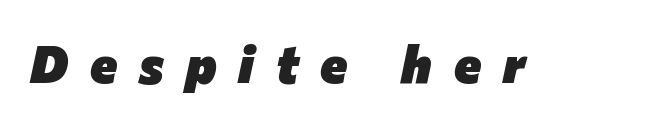
{"italic": "yes", "lean": "right", "slant_degrees": 12, "bold": "yes", "weight": "heavy", "width": "normal", "stroke_contrast": "low", "x_height": "medium", "monospaced": "no", "underline": "no", "letter_spacing": "wide", "letter_spacing_em": 0.42, "glyph_px": 52}
